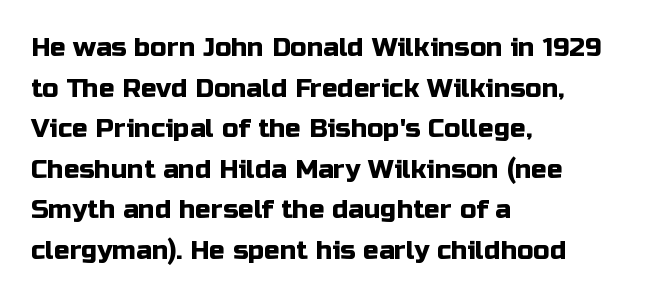
Q: Is the text italic (slanted)? A: No, it is upright.
Q: Is the text underlined? A: No.
Q: How is the paragraph aligned? A: Left-aligned.
Q: Is the spacing between letters normal or unusually wide? A: Normal.
Q: Is the spacing between lines tight, normal or loose? A: Normal.
